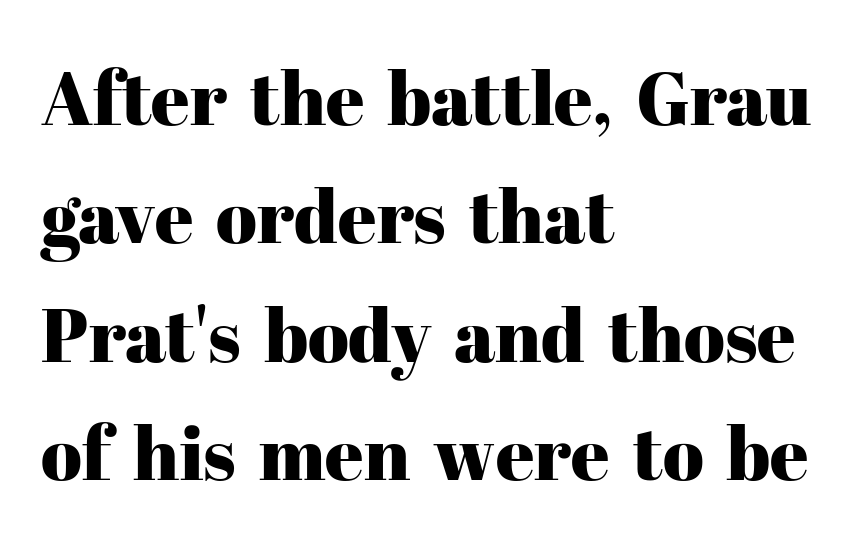
Q: Is the text italic (slanted)? A: No, it is upright.
Q: Is the typeface a serif or a sans-serif typeface? A: Serif.
Q: Is the text underlined? A: No.
Q: How is the paragraph aligned? A: Left-aligned.
Q: Is the spacing between letters normal or unusually wide? A: Normal.
Q: Is the spacing between lines tight, normal or loose? A: Normal.
Q: Width (condensed, normal, or wide)? A: Normal.
Q: Stroke contrast? A: High.
Q: x-height? A: Medium.
Q: Monospaced? A: No.
